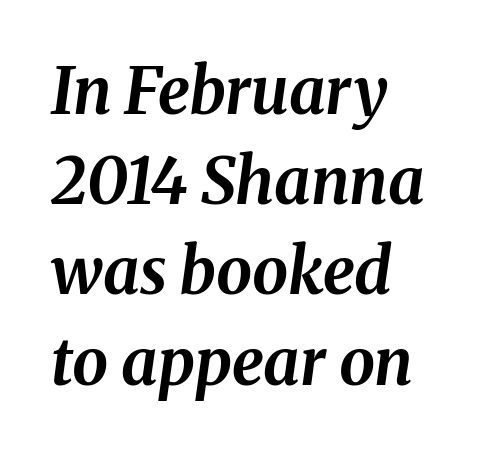
The image shows 64 px bold type, italic (leaning right); set left-aligned, normal line spacing (1.41x), normal letter spacing, not underlined; medium stroke contrast and a medium x-height.
